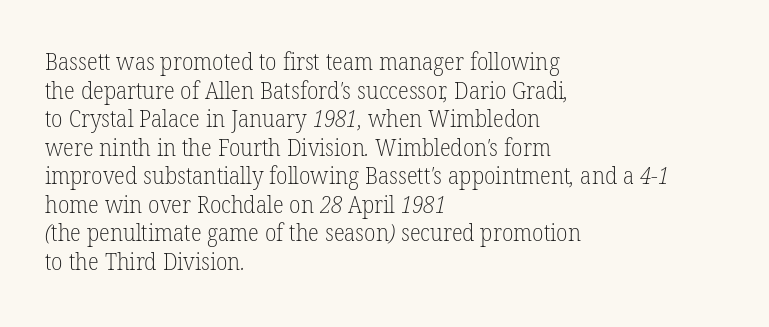
Every row of glyphs begins at an identical x-position on the left. Words appear dense and cohesive because spacing is normal. Decoration check: the copy has no underline. The strokes are not fattened; the text isn't bold.
